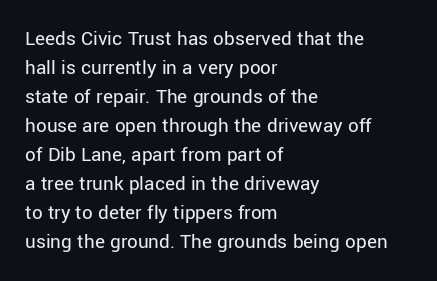
Letters rest on an invisible, unmarked baseline. Heaviness? Minimal to ordinary, like unemphasized prose. The rendering anchors every line to the left-hand side. The line-height multiplier appears to be the usual default.
